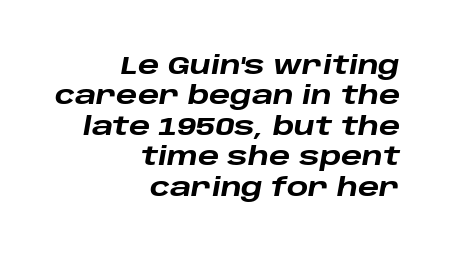
Words appear dense and cohesive because spacing is normal. Compared with ordinary roman type, these characters are visibly tilted. Heft: maximum for text — a bold. Short and long lines alike share a common ending point at right. Quick note: underline off.
